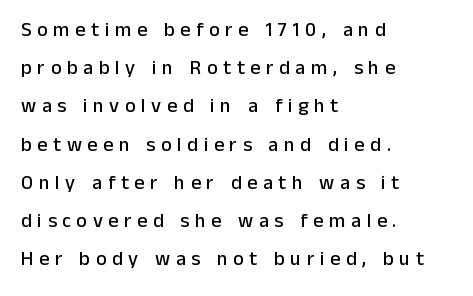
{"italic": "no", "underline": "no", "align": "left", "line_spacing": "loose", "line_spacing_ratio": 1.91, "letter_spacing": "wide", "letter_spacing_em": 0.28, "glyph_px": 20}
